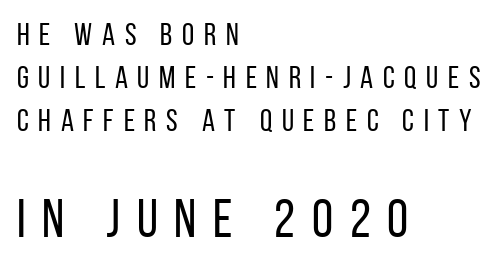
No extra ink here — the face is not bold. Character widths vary here, with narrow letters taking less room than wide ones. The passage is arranged the way most books set body copy — flush left. The axis of the letterforms is exactly vertical. Font category for this specimen: sans-serif.
